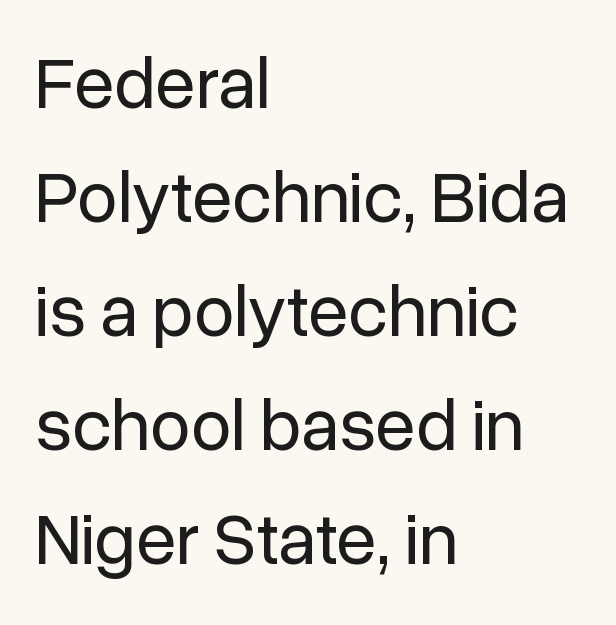
The passage shown has conventional tracking throughout. The space directly below the letters is spotless. In terms of leading, this rendering sits right in the middle. No italicization has been applied; the sample stays upright. No feet cap the strokes, marking this as sans-serif type.
